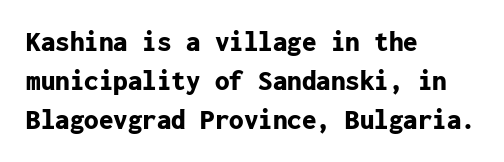
{"serif": "no", "italic": "no", "bold": "yes", "weight": "bold", "width": "normal", "stroke_contrast": "low", "x_height": "medium", "monospaced": "yes", "underline": "no", "align": "left", "line_spacing": "normal", "line_spacing_ratio": 1.35, "letter_spacing": "normal", "letter_spacing_em": 0.0, "glyph_px": 29}
